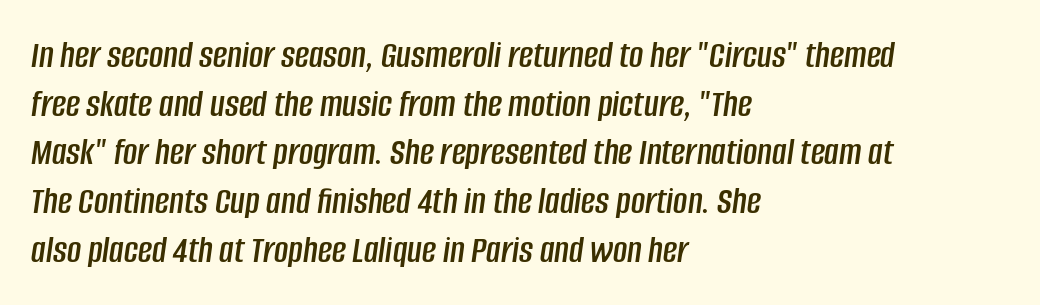
Q: Is the text italic (slanted)? A: Yes, it leans right by about 8 degrees.
Q: Is the text underlined? A: No.
Q: How is the paragraph aligned? A: Left-aligned.
Q: Is the spacing between letters normal or unusually wide? A: Normal.
Q: Is the spacing between lines tight, normal or loose? A: Normal.
Q: Width (condensed, normal, or wide)? A: Condensed.
Q: Stroke contrast? A: Low.
Q: x-height? A: Large.
Q: Monospaced? A: No.
